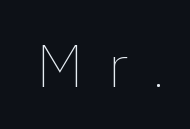
Q: Is the text bold? A: No.
Q: Is the text italic (slanted)? A: No, it is upright.
Q: Is the text underlined? A: No.
Q: Is the spacing between letters normal or unusually wide? A: Unusually wide.
Q: Width (condensed, normal, or wide)? A: Normal.
Q: x-height? A: Medium.
Q: Monospaced? A: No.
